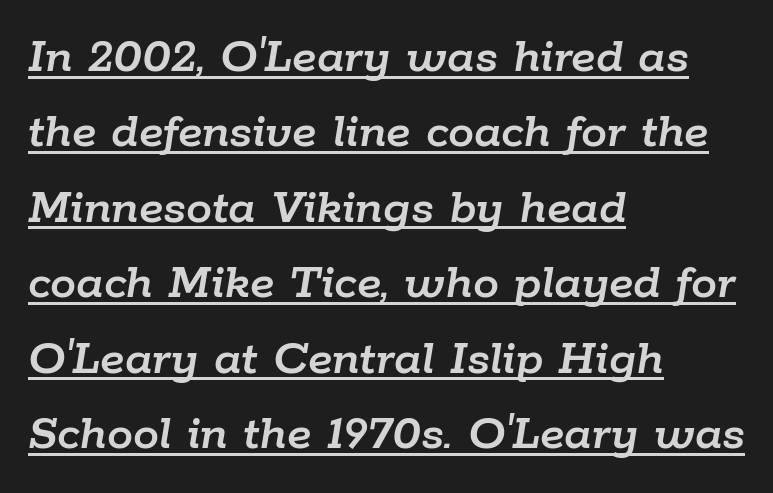
{"italic": "yes", "lean": "right", "slant_degrees": 9, "width": "normal", "stroke_contrast": "low", "x_height": "medium", "monospaced": "no", "underline": "yes", "align": "left", "line_spacing": "normal", "line_spacing_ratio": 1.45, "letter_spacing": "normal", "letter_spacing_em": 0.0, "glyph_px": 52}
